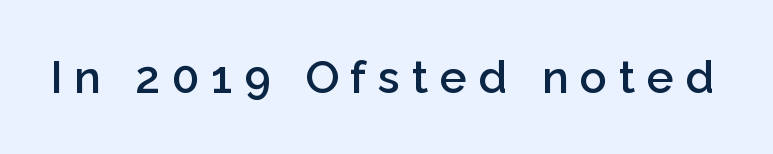
{"serif": "no", "italic": "no", "bold": "semi", "weight": "semibold", "width": "normal", "stroke_contrast": "low", "x_height": "medium", "monospaced": "no", "underline": "no", "letter_spacing": "wide", "letter_spacing_em": 0.26, "glyph_px": 45}
